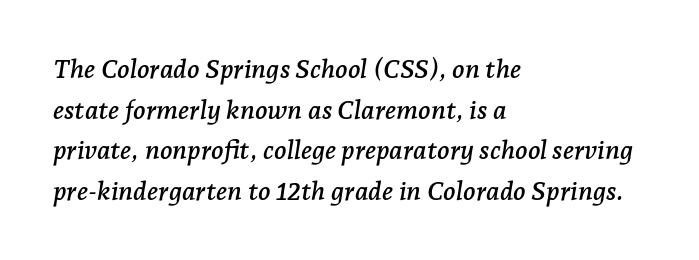
Leftover space on each line is placed entirely after the last word. Words float on clear page, feet unadorned. There's an unmistakable incline to the writing here. Regarding leading, the lines here are spaced in the standard way. Does extra space separate the letters? No, they use regular spacing.
